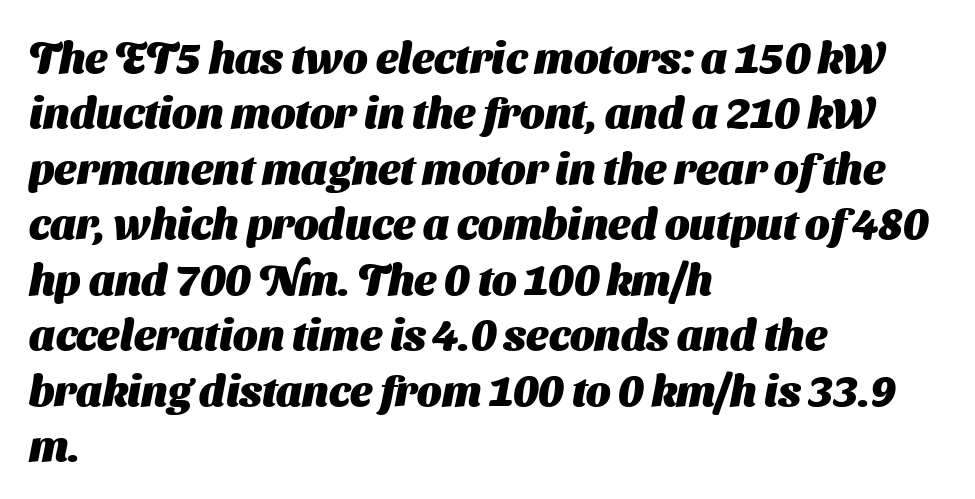
The passage shown is typed in a proportional face where columns would drift. Whoever set this chose a conventional vertical rhythm. The rendering shows plain stroke endings on the letterforms — a sans-serif design. What weight is shown? A full bold with thick strokes. Underlining? Definitely not there. Letter spacing: default.
